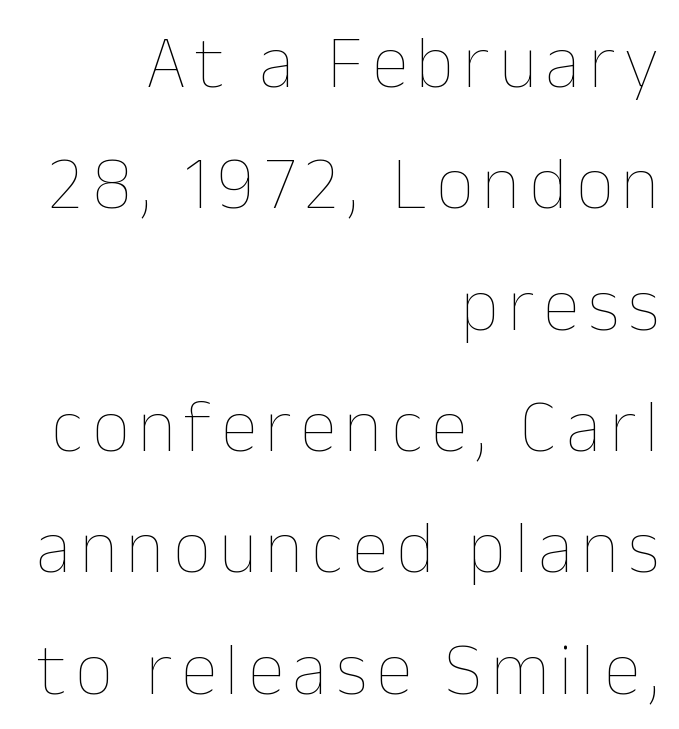
{"italic": "no", "bold": "no", "weight": "thin", "width": "normal", "stroke_contrast": "low", "x_height": "medium", "monospaced": "no", "underline": "no", "align": "right", "line_spacing": "normal", "line_spacing_ratio": 1.64, "glyph_px": 74}
